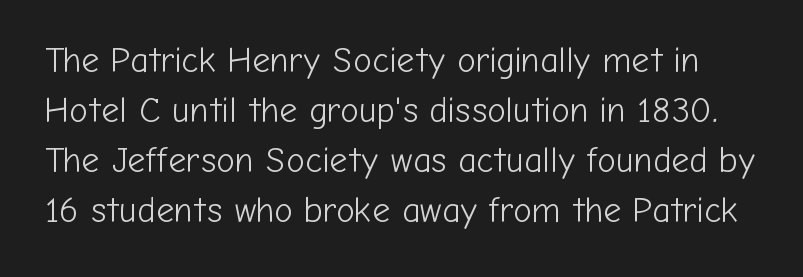
Q: Is the text bold? A: No.
Q: Is the text italic (slanted)? A: No, it is upright.
Q: Is the typeface a serif or a sans-serif typeface? A: Sans-serif.
Q: Is the text underlined? A: No.
Q: Is the spacing between letters normal or unusually wide? A: Normal.
Q: Is the spacing between lines tight, normal or loose? A: Normal.
Q: Width (condensed, normal, or wide)? A: Normal.
Q: Stroke contrast? A: Low.
Q: x-height? A: Medium.
Q: Monospaced? A: No.
